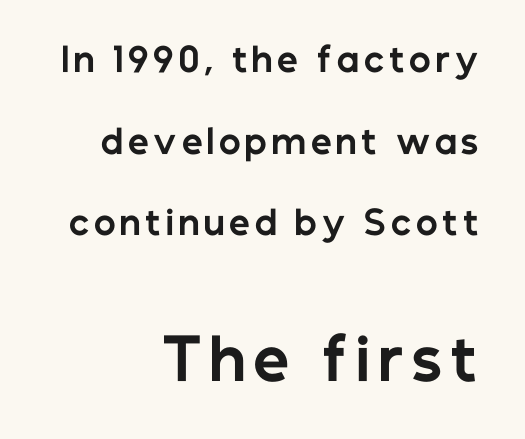
The image shows 57 px bold sans-serif type, upright; set right-aligned, loose line spacing (2.47x), not underlined; the second (bottom) block is 1.73x larger; low stroke contrast and a medium x-height.
